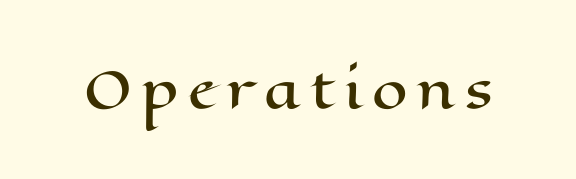
{"italic": "no", "width": "wide", "stroke_contrast": "high", "x_height": "medium", "monospaced": "no", "underline": "no", "glyph_px": 51}
